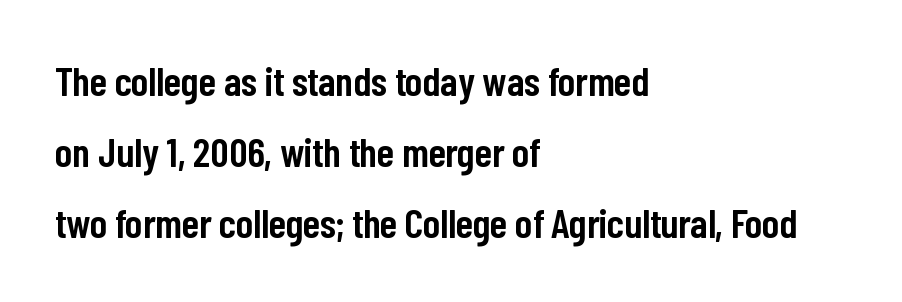
Q: Is the text bold? A: Semi-bold.
Q: Is the text italic (slanted)? A: No, it is upright.
Q: Is the typeface a serif or a sans-serif typeface? A: Sans-serif.
Q: Is the text underlined? A: No.
Q: How is the paragraph aligned? A: Left-aligned.
Q: Is the spacing between letters normal or unusually wide? A: Normal.
Q: Width (condensed, normal, or wide)? A: Condensed.
Q: Stroke contrast? A: Low.
Q: x-height? A: Medium.
Q: Monospaced? A: No.
